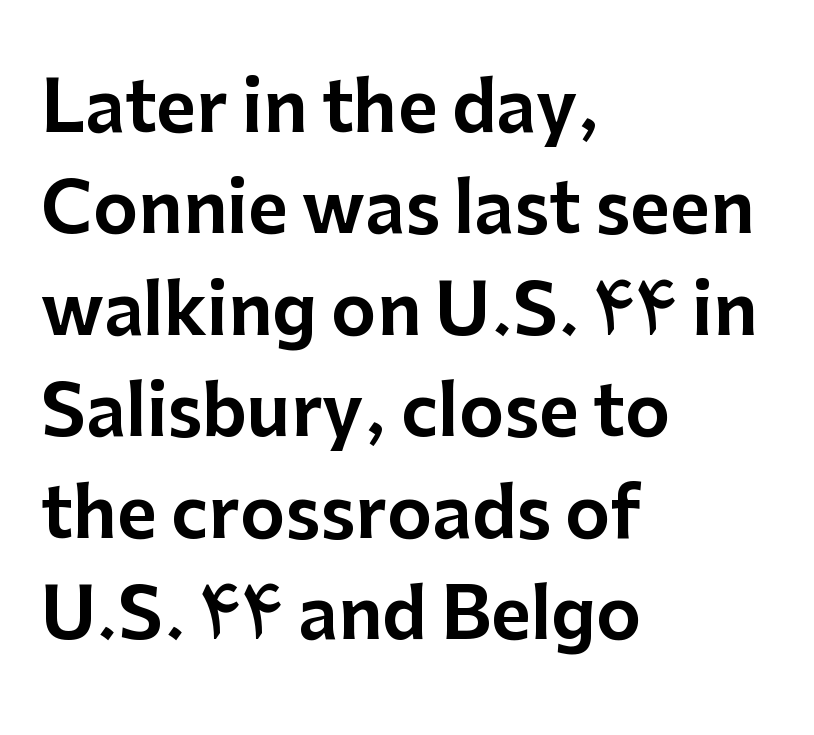
The image shows 69 px sans-serif type, upright; set left-aligned, normal line spacing (1.47x), normal letter spacing, not underlined; low stroke contrast and a medium x-height.
